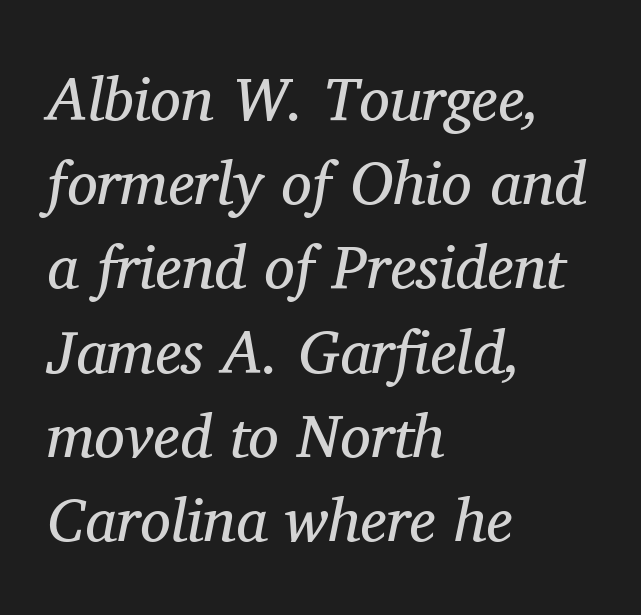
Q: Is the text bold? A: No.
Q: Is the text italic (slanted)? A: Yes, it leans right by about 11 degrees.
Q: Is the typeface a serif or a sans-serif typeface? A: Serif.
Q: Is the text underlined? A: No.
Q: How is the paragraph aligned? A: Left-aligned.
Q: Is the spacing between letters normal or unusually wide? A: Normal.
Q: Is the spacing between lines tight, normal or loose? A: Normal.
Q: Width (condensed, normal, or wide)? A: Normal.
Q: Stroke contrast? A: Medium.
Q: x-height? A: Medium.
Q: Monospaced? A: No.
